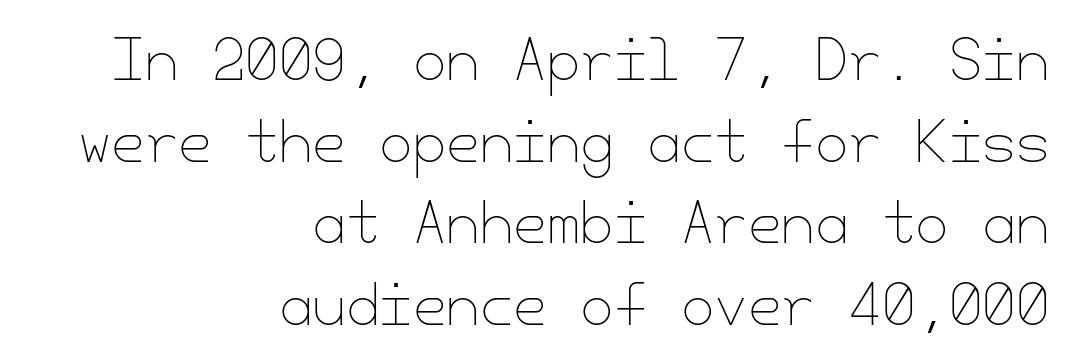
The image shows 54 px thin type, upright; set right-aligned, normal line spacing (1.51x), normal letter spacing, not underlined; low stroke contrast and a small x-height.
